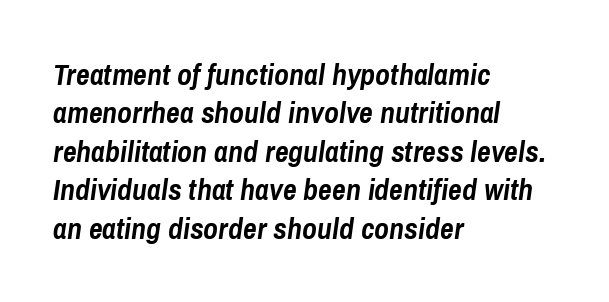
Underline: absent. This sample uses an oblique cut, with every glyph tilted off the vertical. Short and long lines alike share a common starting point at left. Vertical spacing — default. Varying glyph widths throughout — classic text-font behaviour. Students, this is bold: see how much ink each stroke carries.
